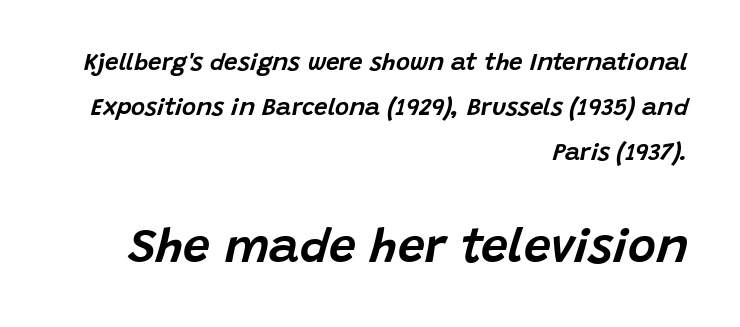
Q: Is the text italic (slanted)? A: Yes, it leans right by about 15 degrees.
Q: Is the text underlined? A: No.
Q: How is the paragraph aligned? A: Right-aligned.
Q: Is the spacing between letters normal or unusually wide? A: Normal.
Q: Which block of text is set in a larger size, the first (top) or the second (bottom)? A: The second (bottom) one.
Q: Width (condensed, normal, or wide)? A: Normal.
Q: Stroke contrast? A: Low.
Q: x-height? A: Large.
Q: Monospaced? A: No.
